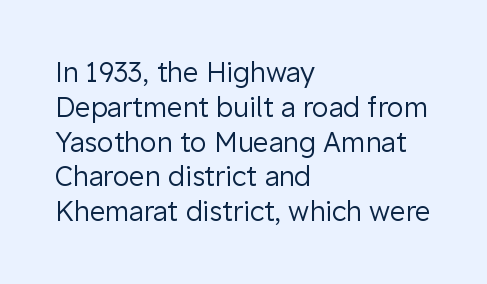
Q: Is the text bold? A: No.
Q: Is the text italic (slanted)? A: No, it is upright.
Q: Is the text underlined? A: No.
Q: How is the paragraph aligned? A: Left-aligned.
Q: Is the spacing between letters normal or unusually wide? A: Normal.
Q: Is the spacing between lines tight, normal or loose? A: Normal.
